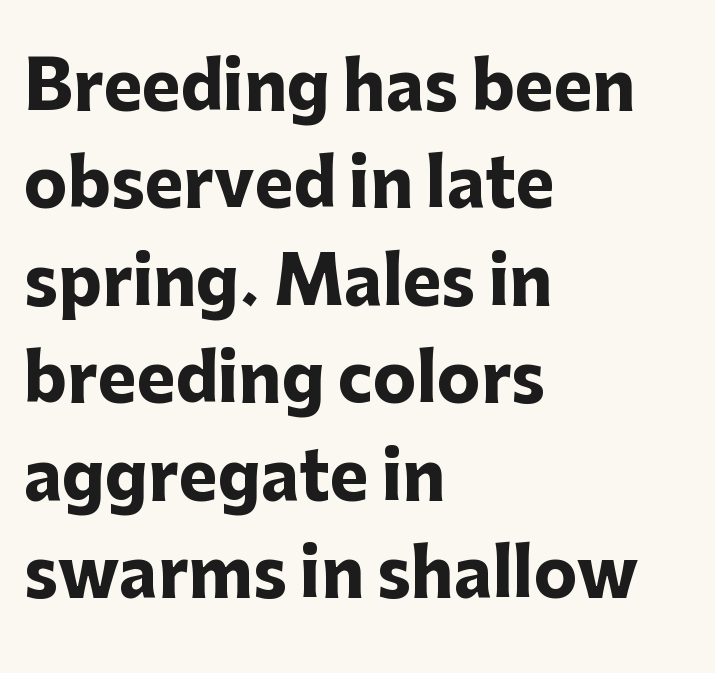
The image shows 65 px heavy sans-serif type, upright; set left-aligned, normal line spacing (1.5x), normal letter spacing, not underlined; low stroke contrast and a medium x-height.
